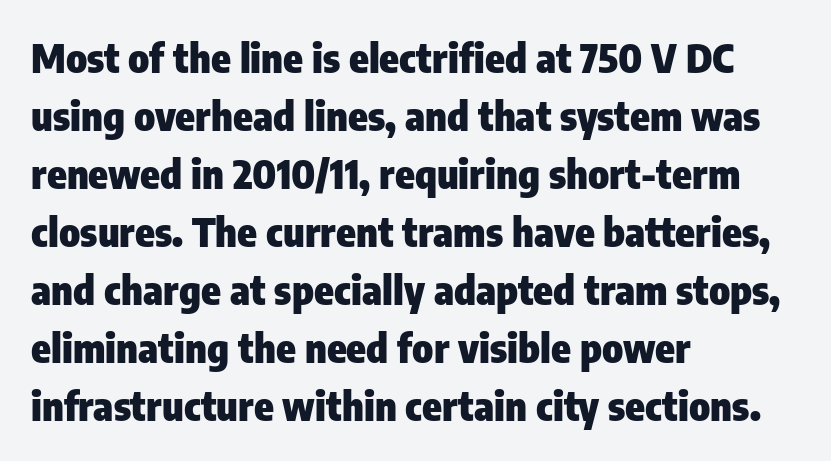
The type sits square on the baseline with zero lean. The words here are not underlined. Horizontal bands of white between lines are of average thickness. Strokes here are thick enough to call this a true bold. The rendering anchors every line to the left-hand side.
